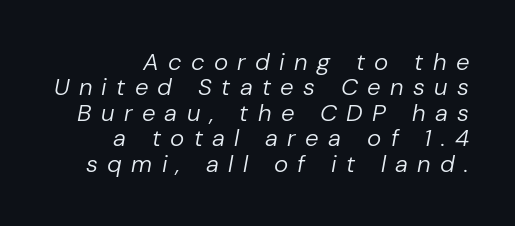
Q: Is the text bold? A: No.
Q: Is the text italic (slanted)? A: Yes, it leans right by about 10 degrees.
Q: Is the text underlined? A: No.
Q: How is the paragraph aligned? A: Right-aligned.
Q: Is the spacing between letters normal or unusually wide? A: Unusually wide.
Q: Is the spacing between lines tight, normal or loose? A: Tight.
